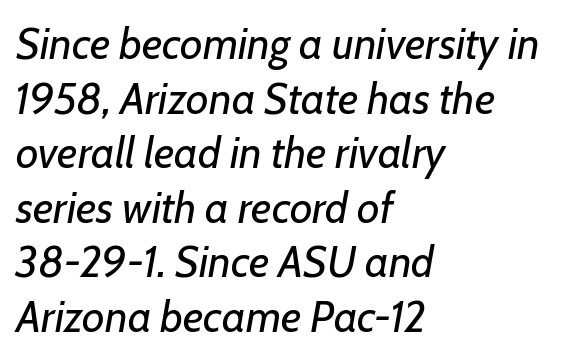
The image shows 44 px regular-weight type, italic (leaning right); set left-aligned, line spacing 1.24x, normal letter spacing, not underlined; low stroke contrast and a medium x-height.
